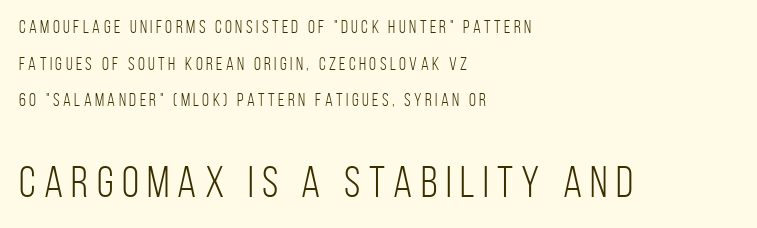
{"serif": "no", "italic": "no", "bold": "no", "weight": "light", "width": "condensed", "stroke_contrast": "low", "x_height": "large", "monospaced": "no", "underline": "no", "align": "left", "line_spacing": "loose", "line_spacing_ratio": 2.04, "larger_block": "second", "size_ratio": 2.44, "glyph_px": 44}
